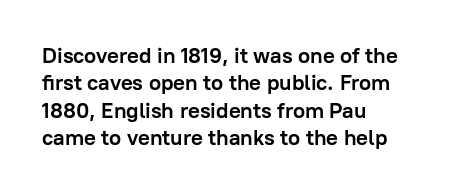
Chunky letters — that's bold for sure. Caption: standard tracking, unaltered. Descenders are the only things crossing below the line. Typeset ragged right — the left edge is the straight one. The letters stand upright; this is a roman face.
